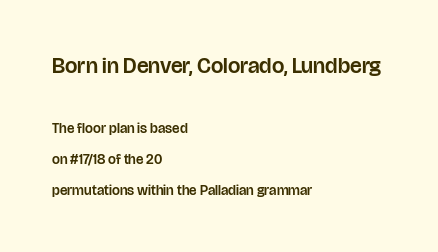
The image shows 22 px text type, upright; set left-aligned, loose line spacing (2.23x), normal letter spacing, not underlined; the first (top) block is 1.57x larger.
